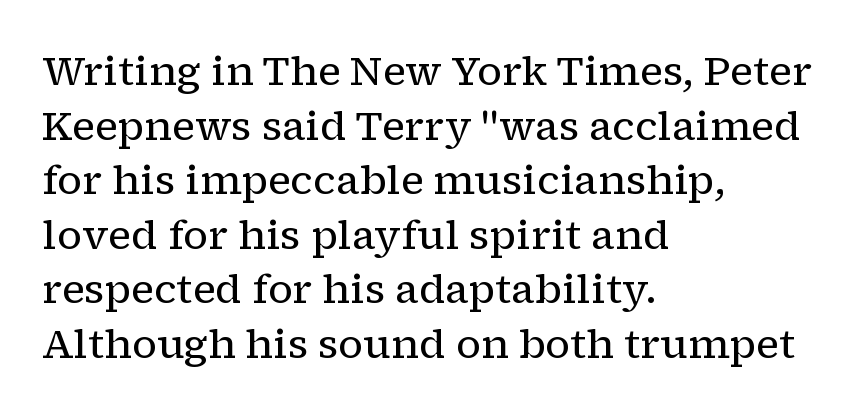
The image shows 41 px regular-weight serif type, upright; set left-aligned, normal line spacing (1.33x), normal letter spacing, not underlined; low stroke contrast and a medium x-height.
